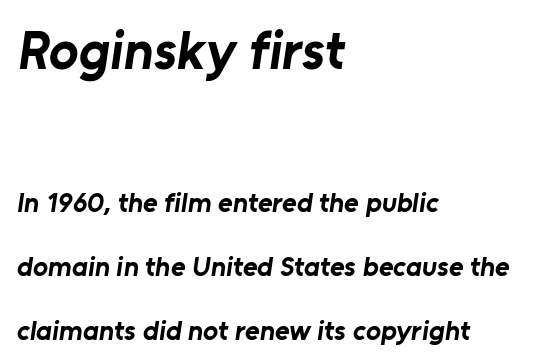
{"serif": "no", "bold": "yes", "weight": "bold", "width": "normal", "stroke_contrast": "low", "x_height": "medium", "monospaced": "no", "underline": "no", "align": "left", "line_spacing": "loose", "line_spacing_ratio": 2.28, "letter_spacing": "normal", "letter_spacing_em": 0.0, "larger_block": "first", "size_ratio": 1.96, "glyph_px": 55}
